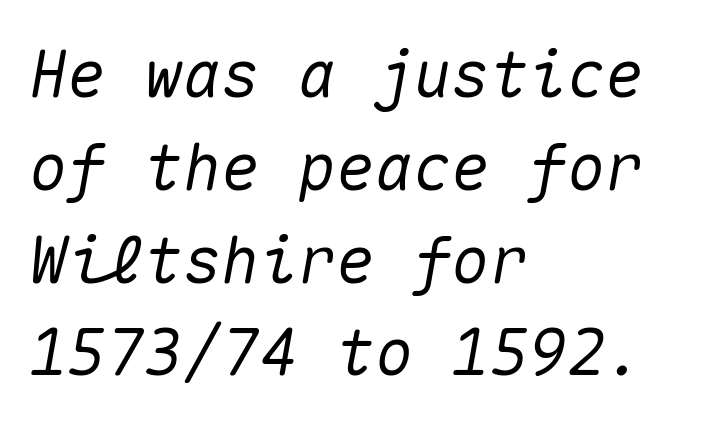
{"italic": "yes", "lean": "right", "slant_degrees": 10, "width": "normal", "stroke_contrast": "medium", "x_height": "medium", "monospaced": "yes", "underline": "no", "align": "left", "line_spacing": "normal", "line_spacing_ratio": 1.45, "letter_spacing": "normal", "letter_spacing_em": 0.0, "glyph_px": 64}
